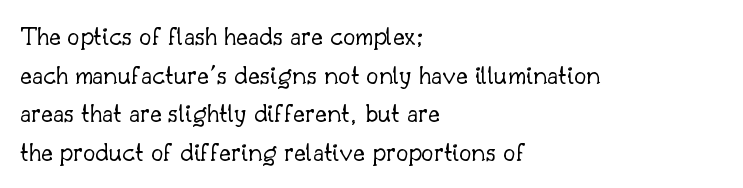
The image shows 28 px light type, upright; set left-aligned, normal line spacing (1.38x), normal letter spacing, not underlined; low stroke contrast and a small x-height.
